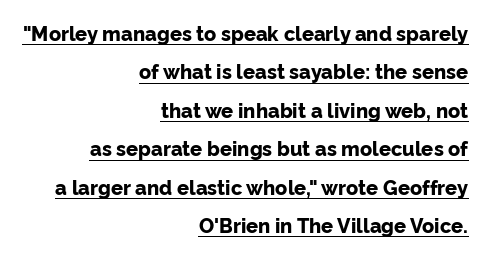
{"italic": "no", "bold": "yes", "underline": "yes", "align": "right", "line_spacing": "loose", "line_spacing_ratio": 1.92, "letter_spacing": "normal", "letter_spacing_em": 0.0, "glyph_px": 20}
